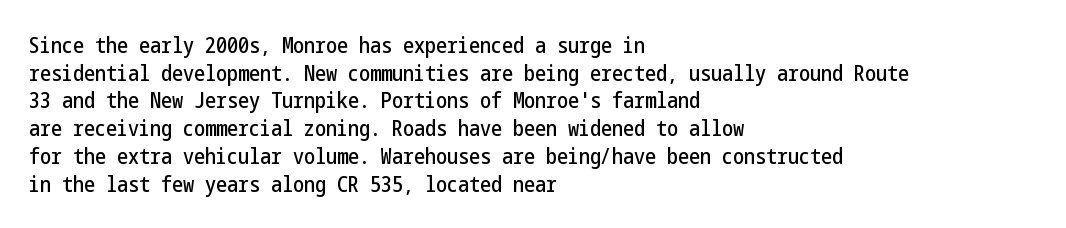
The image shows 22 px text type, upright; set left-aligned, normal line spacing (1.26x), normal letter spacing, not underlined.
